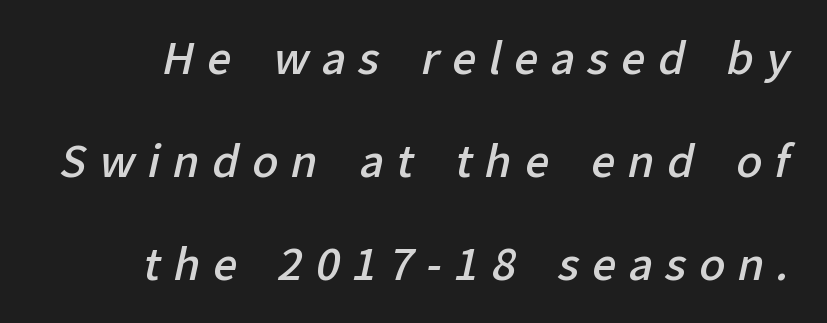
The image shows 43 px semibold sans-serif type; set loose line spacing (2.4x), unusually wide letter spacing (+0.29 em), not underlined; low stroke contrast and a medium x-height.
